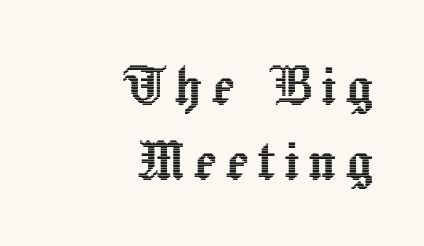
{"italic": "no", "width": "normal", "x_height": "medium", "monospaced": "no", "underline": "no", "align": "right", "line_spacing": "tight", "line_spacing_ratio": 1.1, "glyph_px": 68}
